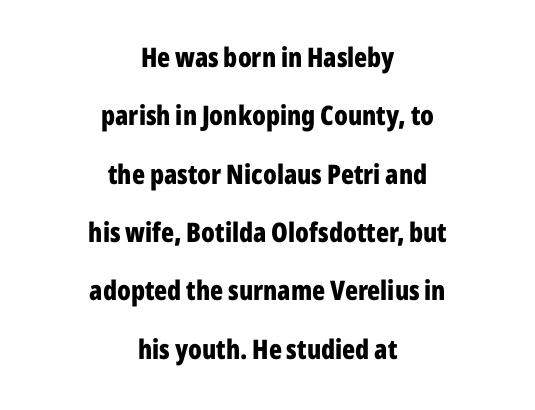
The image shows 27 px bold type, upright; set centered, loose line spacing (2.16x), normal letter spacing, not underlined.
